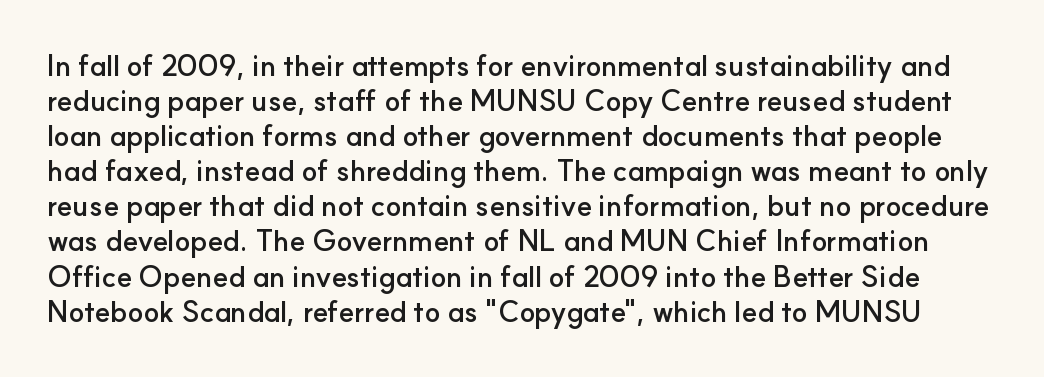
The image shows 29 px semibold sans-serif type, upright; set line spacing 1.21x, normal letter spacing, not underlined; low stroke contrast and a small x-height.
